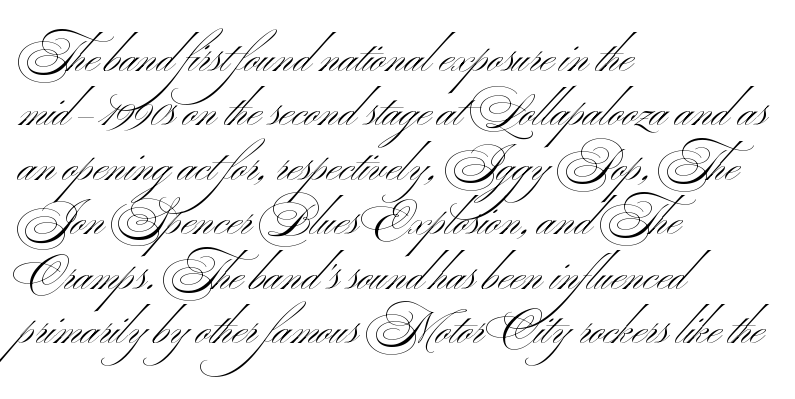
Q: Is the text bold? A: No.
Q: Is the text italic (slanted)? A: Yes.
Q: Is the typeface a serif or a sans-serif typeface? A: Sans-serif.
Q: Is the text underlined? A: No.
Q: How is the paragraph aligned? A: Left-aligned.
Q: Is the spacing between letters normal or unusually wide? A: Normal.
Q: Width (condensed, normal, or wide)? A: Wide.
Q: Stroke contrast? A: Medium.
Q: x-height? A: Small.
Q: Monospaced? A: No.
